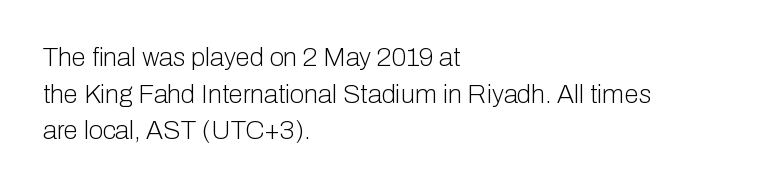
In CSS terms this would be text-align: left. The words here are not underlined. The font is comparable to plain body text, perhaps lighter. Every character sits straight up, as roman type does. The vertical gap from one line to the next is medium. Compared with typical body copy, the letter spacing here is the same.
